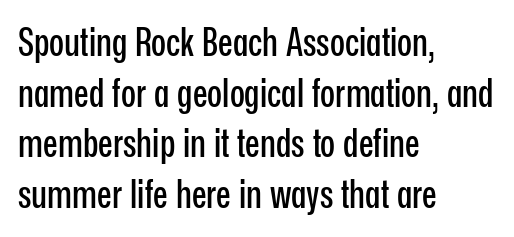
I'd call this a sans setting — the letters go barefoot. Each word holds together tightly as a unit, with standard inter-letter gaps. Lines of text with bare space underneath. The lines sit at an ordinary, default distance from one another.
